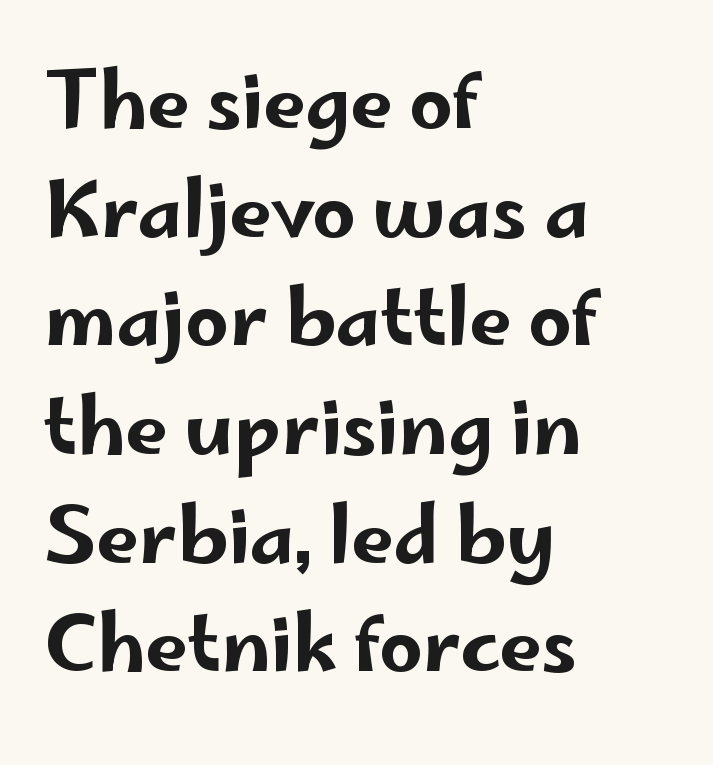
{"serif": "no", "italic": "no", "width": "wide", "stroke_contrast": "low", "x_height": "small", "monospaced": "no", "underline": "no", "align": "left", "line_spacing": "normal", "line_spacing_ratio": 1.43, "letter_spacing": "normal", "letter_spacing_em": 0.0, "glyph_px": 76}
